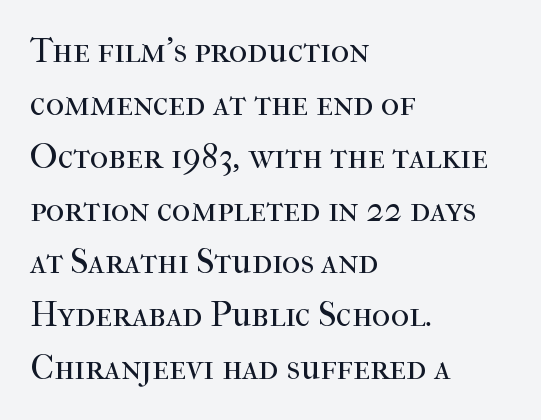
{"serif": "yes", "italic": "no", "bold": "no", "weight": "regular", "width": "normal", "stroke_contrast": "high", "x_height": "medium", "monospaced": "no", "underline": "no", "align": "left", "line_spacing": "normal", "line_spacing_ratio": 1.51, "letter_spacing": "normal", "letter_spacing_em": 0.0, "glyph_px": 35}
